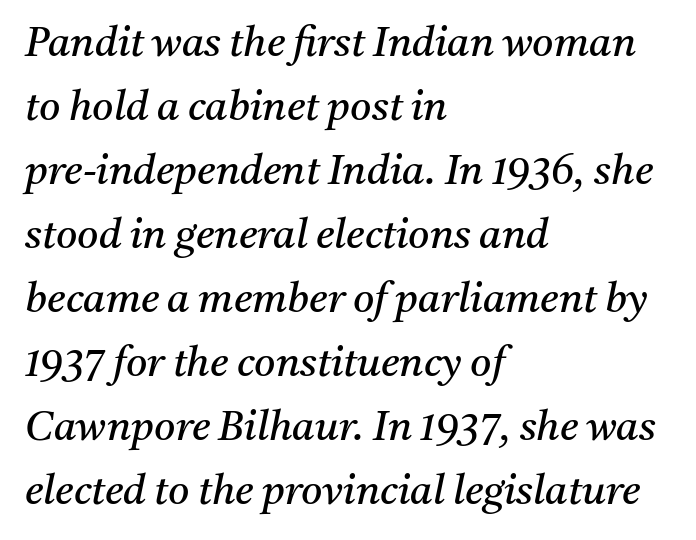
Horizontally, the lines are justified to the leading edge only. Are there feet on the stems? There are — it's a serif. Between one letter and the next there's only the usual sliver of space. Here the designer chose a conventional face with non-uniform glyph widths. A typesetter would mark this as italic.
